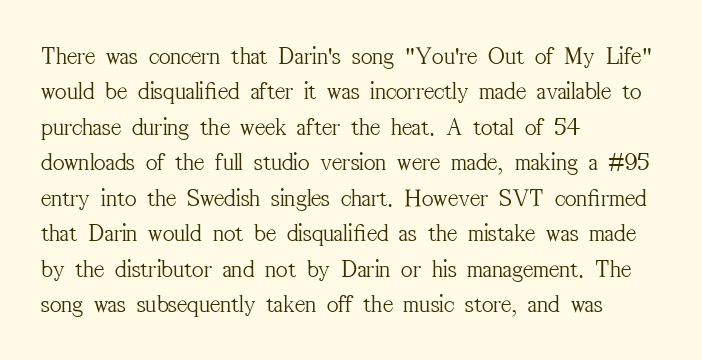
The image shows 25 px text type, upright; set left-aligned, normal line spacing (1.42x), normal letter spacing, not underlined.
